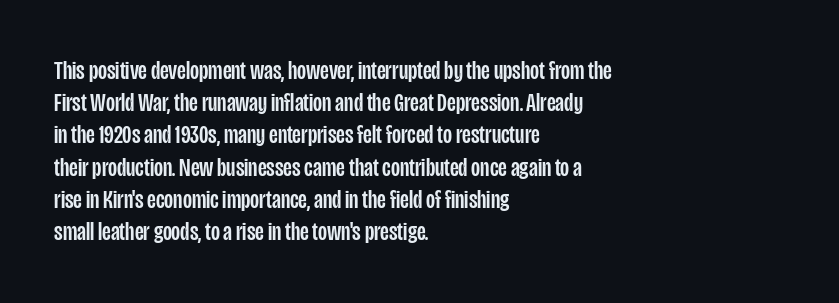
You could call the tracking neutral — neither tight nor loose. Posture: upright roman. Which margin do the lines hug? The left one — the right edge is uneven. Decoration check: the copy has no underline.
